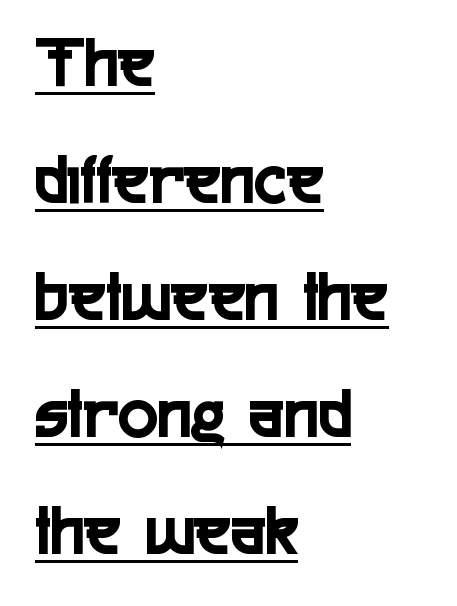
The image shows 74 px condensed sans-serif type, upright; set left-aligned, normal line spacing (1.58x), normal letter spacing, underlined; a medium x-height.
